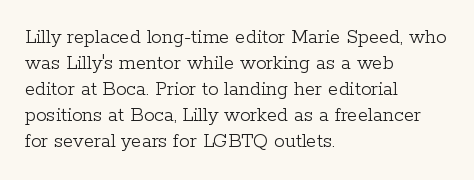
The image shows 21 px text type, upright; set left-aligned, line spacing 1.24x, normal letter spacing, not underlined.
